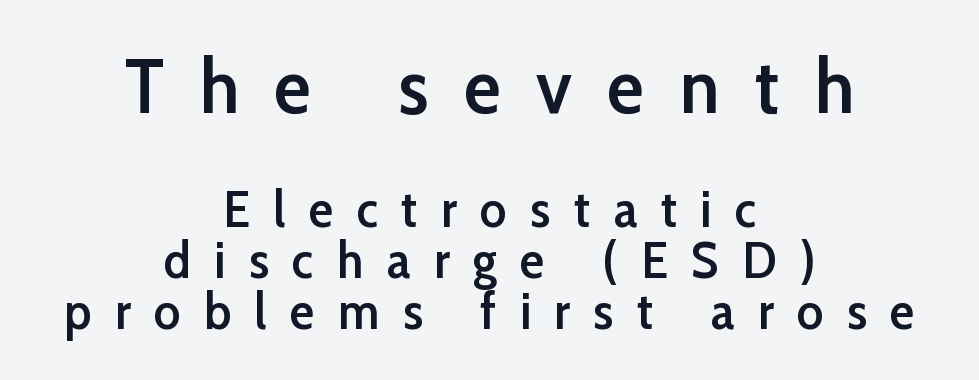
{"serif": "no", "italic": "no", "bold": "semi", "weight": "semibold", "width": "normal", "stroke_contrast": "low", "x_height": "medium", "monospaced": "no", "underline": "no", "align": "center", "line_spacing": "tight", "line_spacing_ratio": 1.0, "letter_spacing": "wide", "letter_spacing_em": 0.46, "larger_block": "first", "size_ratio": 1.51, "glyph_px": 77}
